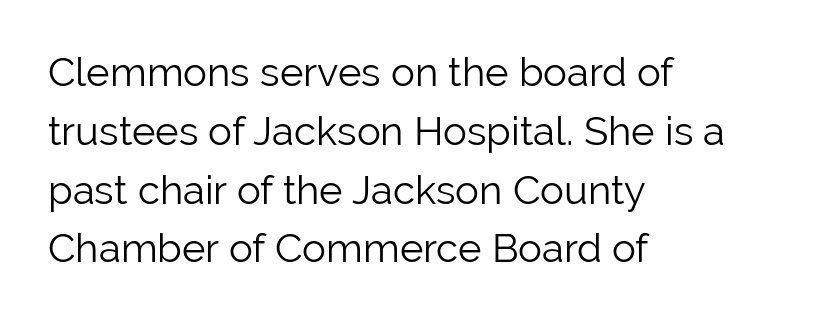
The image shows 40 px light sans-serif type, upright; set left-aligned, normal line spacing (1.47x), normal letter spacing, not underlined; low stroke contrast and a medium x-height.
